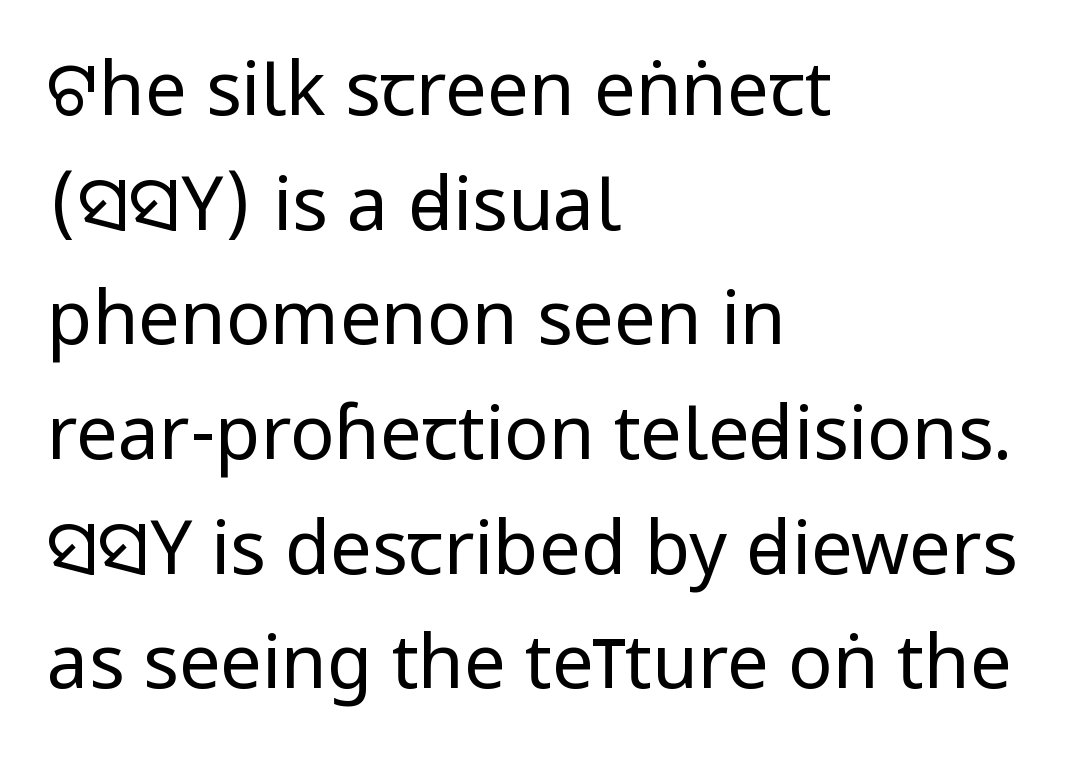
{"serif": "no", "italic": "no", "bold": "no", "weight": "regular", "width": "condensed", "stroke_contrast": "low", "x_height": "large", "monospaced": "no", "underline": "no", "align": "left", "line_spacing": "normal", "line_spacing_ratio": 1.55, "letter_spacing": "normal", "letter_spacing_em": 0.0, "glyph_px": 74}
